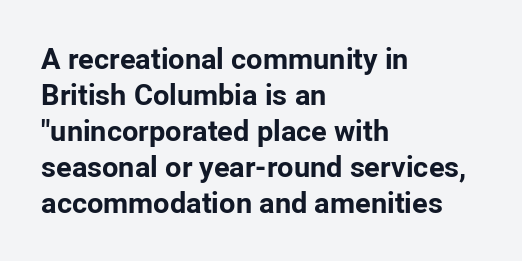
Heavy, bold letterforms. The typography opts for an upright posture over an oblique one. Words float on clear page, feet unadorned. Nope, no serifs anywhere on these letters. The tracking reads as untouched default to a designer's eye.
